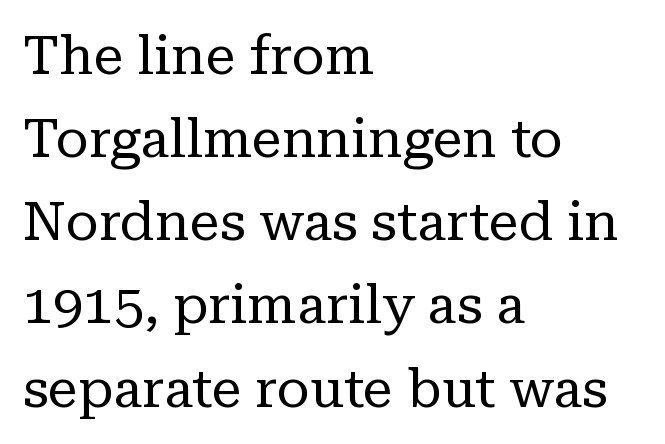
Q: Is the text bold? A: No.
Q: Is the text italic (slanted)? A: No, it is upright.
Q: Is the typeface a serif or a sans-serif typeface? A: Serif.
Q: Is the text underlined? A: No.
Q: How is the paragraph aligned? A: Left-aligned.
Q: Is the spacing between letters normal or unusually wide? A: Normal.
Q: Is the spacing between lines tight, normal or loose? A: Normal.
Q: Width (condensed, normal, or wide)? A: Normal.
Q: Stroke contrast? A: Low.
Q: x-height? A: Medium.
Q: Monospaced? A: No.
